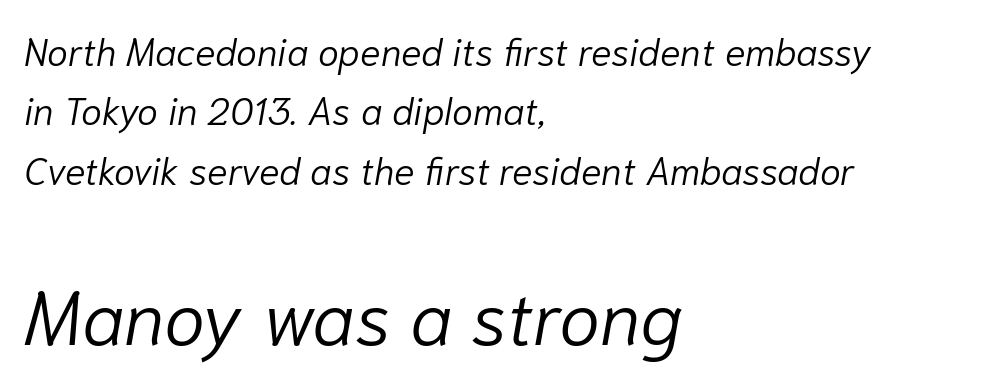
The image shows 75 px light type, italic (leaning right); set left-aligned, normal line spacing (1.56x), normal letter spacing, not underlined; the second (bottom) block is 1.97x larger; low stroke contrast and a medium x-height.
